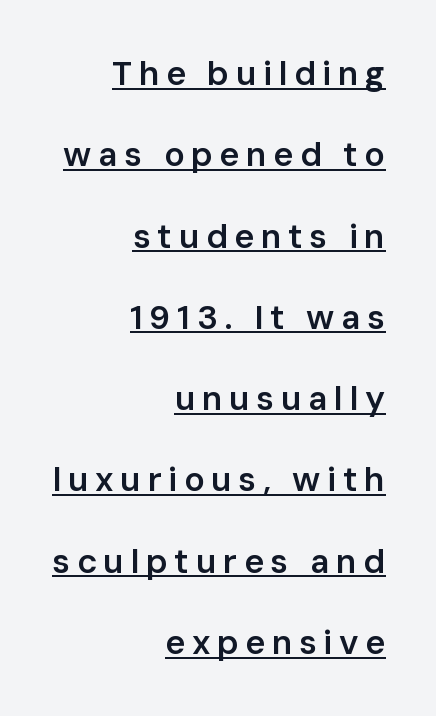
Q: Is the text bold? A: Semi-bold.
Q: Is the text italic (slanted)? A: No, it is upright.
Q: Is the typeface a serif or a sans-serif typeface? A: Sans-serif.
Q: Is the text underlined? A: Yes.
Q: How is the paragraph aligned? A: Right-aligned.
Q: Is the spacing between lines tight, normal or loose? A: Loose.
Q: Width (condensed, normal, or wide)? A: Normal.
Q: Stroke contrast? A: Low.
Q: x-height? A: Medium.
Q: Monospaced? A: No.
